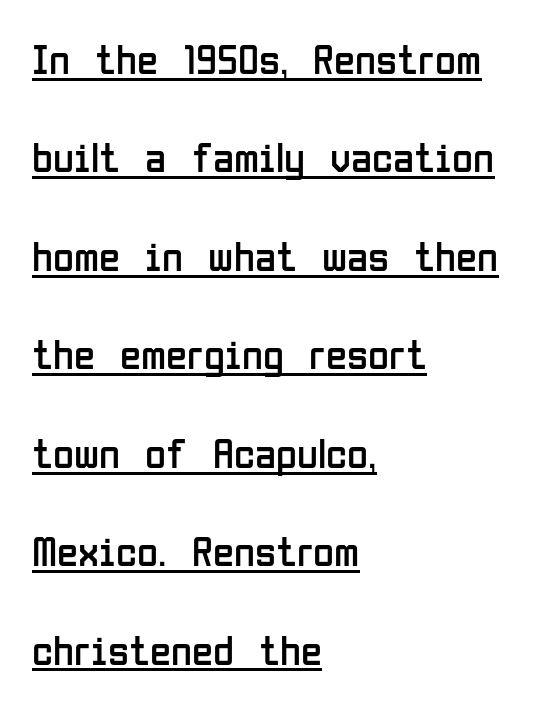
The rendering uses a large line-height, opening up the rows. Characters follow at the spacing the type designer built in. The rendering uses natural spacing where letterforms have individual widths. Observe the absence of serifs on each vertical stroke in this sample.
